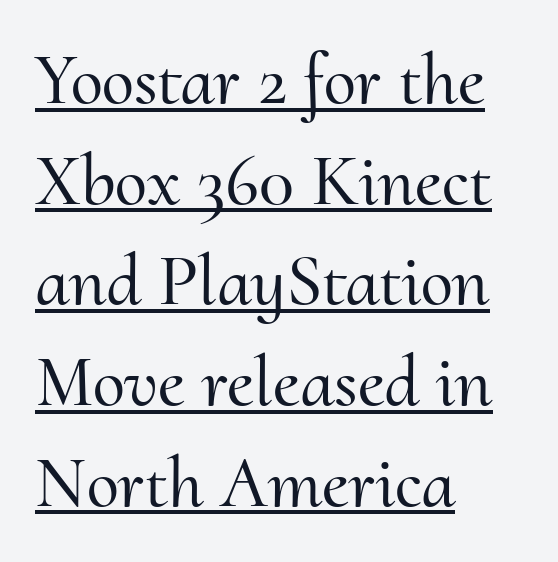
{"serif": "yes", "italic": "no", "width": "normal", "stroke_contrast": "medium", "x_height": "small", "monospaced": "no", "underline": "yes", "align": "left", "line_spacing": "normal", "line_spacing_ratio": 1.38, "letter_spacing": "normal", "letter_spacing_em": 0.0, "glyph_px": 73}
